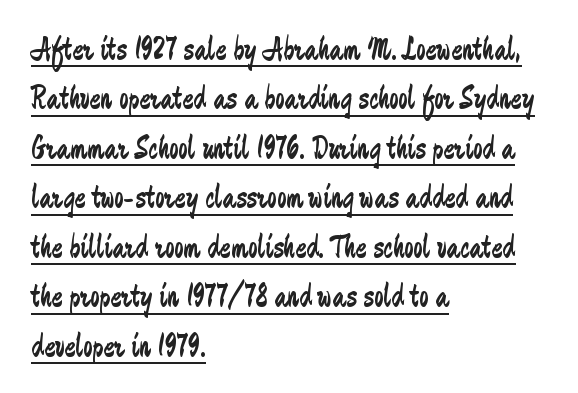
The image shows 33 px regular-weight, condensed sans-serif type; set left-aligned, normal line spacing (1.5x), normal letter spacing, underlined; low stroke contrast and a medium x-height.
